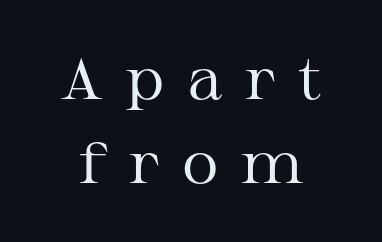
The image shows 57 px regular-weight, wide serif type, upright; set normal line spacing (1.47x), unusually wide letter spacing (+0.39 em), not underlined; medium stroke contrast and a medium x-height.
